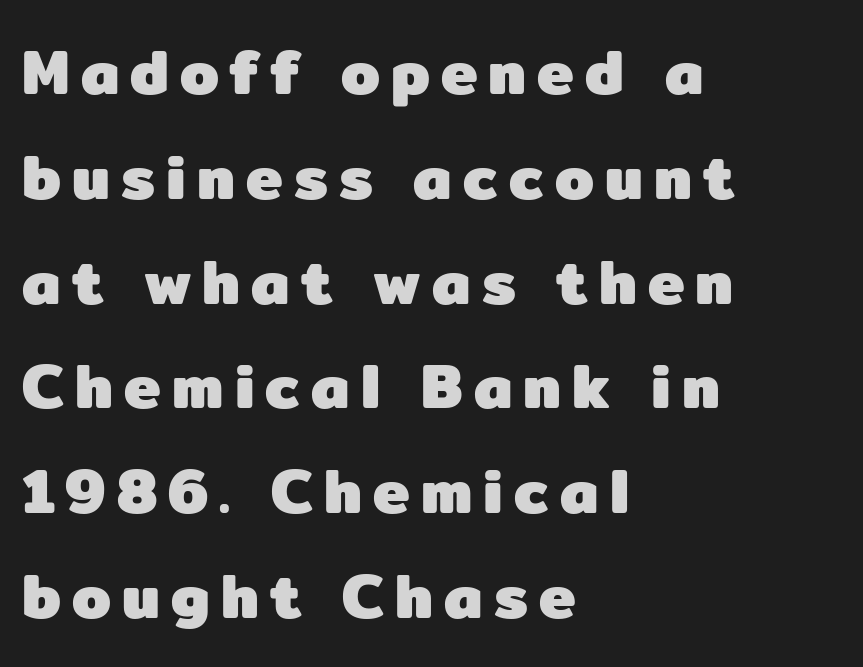
The strokes are fattened all the way to bold. How would I describe the line gaps? Plain and ordinary. Leftover space on each line is placed entirely after the last word. The rendering uses natural spacing where letterforms have individual widths. The zone under the glyphs is completely vacant. Notice how the stems are strictly vertical — no italics here.
